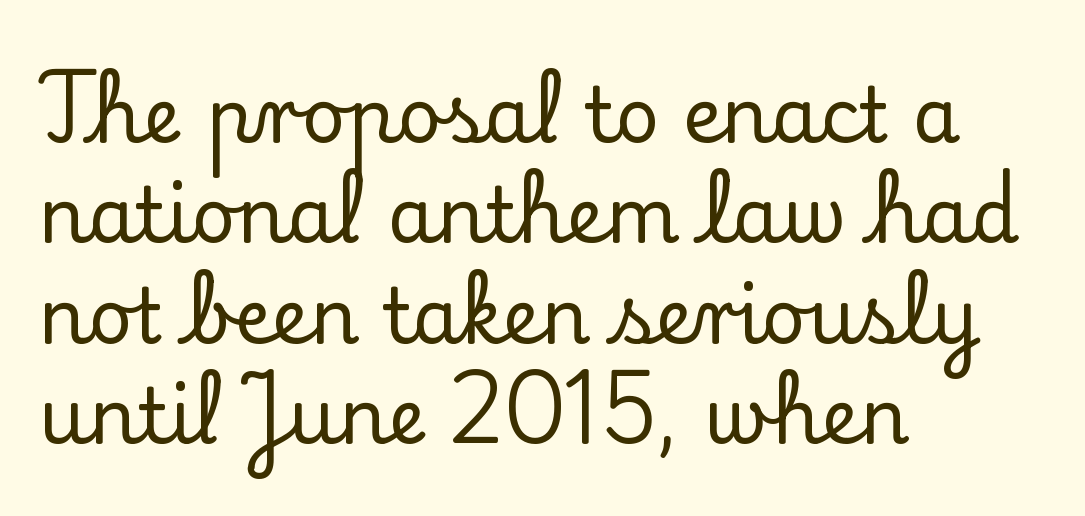
{"serif": "yes", "italic": "no", "width": "normal", "stroke_contrast": "low", "x_height": "small", "monospaced": "no", "underline": "no", "align": "left", "line_spacing": "normal", "line_spacing_ratio": 1.32, "letter_spacing": "normal", "letter_spacing_em": 0.0, "glyph_px": 76}
